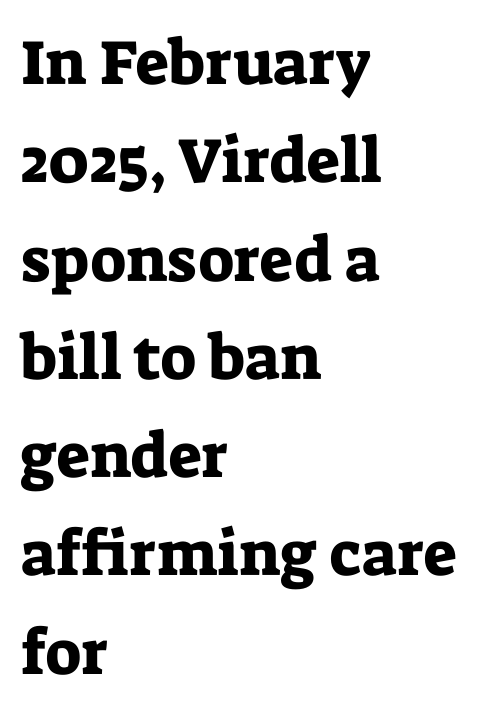
Q: Is the text italic (slanted)? A: No, it is upright.
Q: Is the typeface a serif or a sans-serif typeface? A: Serif.
Q: Is the text underlined? A: No.
Q: How is the paragraph aligned? A: Left-aligned.
Q: Is the spacing between letters normal or unusually wide? A: Normal.
Q: Is the spacing between lines tight, normal or loose? A: Normal.
Q: Width (condensed, normal, or wide)? A: Normal.
Q: Stroke contrast? A: Low.
Q: x-height? A: Medium.
Q: Monospaced? A: No.
